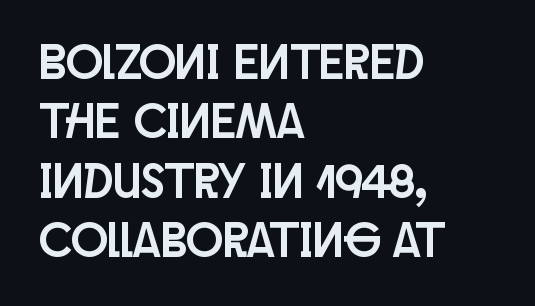
The image shows 49 px condensed sans-serif type, upright; set left-aligned, line spacing 1.21x, normal letter spacing, not underlined; low stroke contrast and a large x-height.
